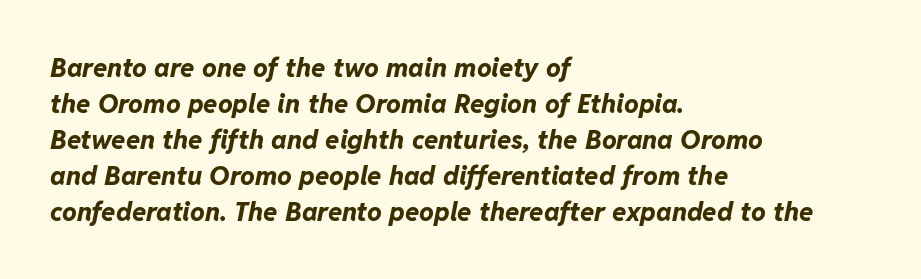
The image shows 26 px bold type, italic (leaning right); set left-aligned, normal line spacing (1.38x), normal letter spacing, not underlined.
